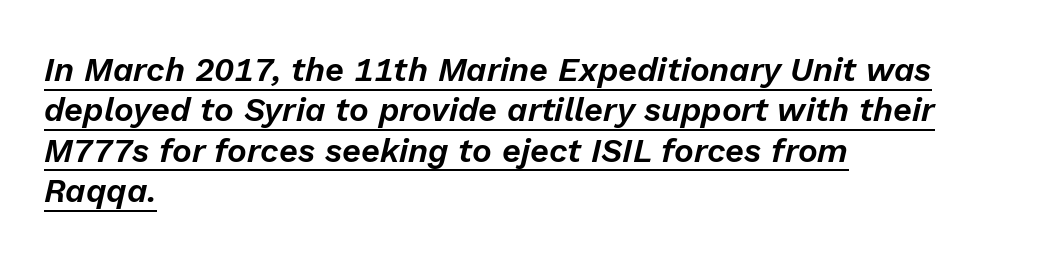
Q: Is the text italic (slanted)? A: Yes, it leans right by about 13 degrees.
Q: Is the text underlined? A: Yes.
Q: How is the paragraph aligned? A: Left-aligned.
Q: Is the spacing between letters normal or unusually wide? A: Normal.
Q: Width (condensed, normal, or wide)? A: Normal.
Q: Stroke contrast? A: Low.
Q: x-height? A: Medium.
Q: Monospaced? A: No.
